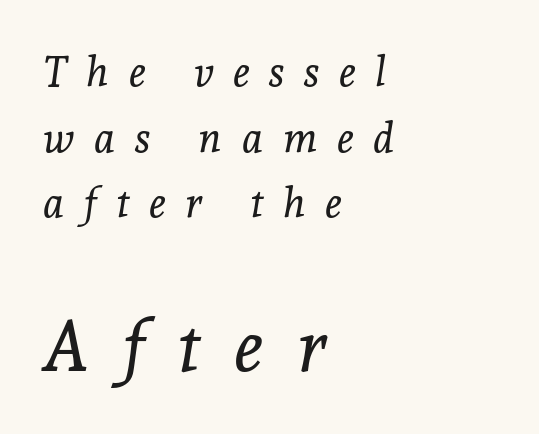
{"serif": "yes", "italic": "yes", "lean": "right", "slant_degrees": 8, "bold": "no", "weight": "regular", "width": "normal", "x_height": "medium", "monospaced": "no", "underline": "no", "align": "left", "line_spacing": "normal", "line_spacing_ratio": 1.6, "letter_spacing": "wide", "letter_spacing_em": 0.48, "larger_block": "second", "size_ratio": 1.73, "glyph_px": 71}
